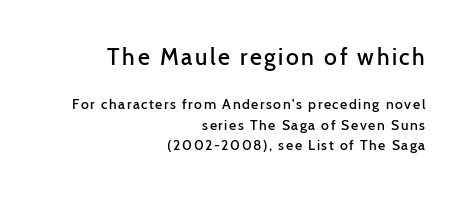
{"italic": "no", "bold": "semi", "underline": "no", "align": "right", "line_spacing": "normal", "line_spacing_ratio": 1.49, "larger_block": "first", "size_ratio": 1.64, "glyph_px": 23}
